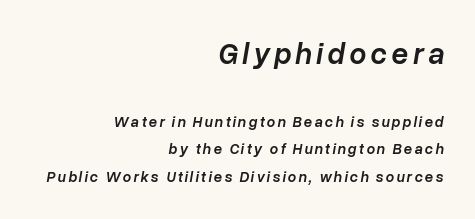
The composition opens big and finishes small. Think of a printed novel: that variable character pitch is what you see here. The specimen reads as italic at a glance. Alignment: flush right. Does the weight exceed regular? Yes, but only to semibold. Unmarked baselines from the first word to the last.
